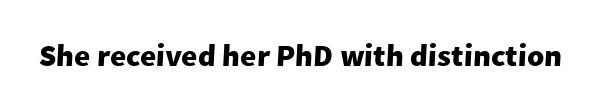
A sans-serif font was chosen for this passage. Varying glyph widths throughout — classic text-font behaviour. Typographic density is high because the face is bold. Spacing between characters is what you'd get straight out of the box. Descender tails drop into unmarked territory.
